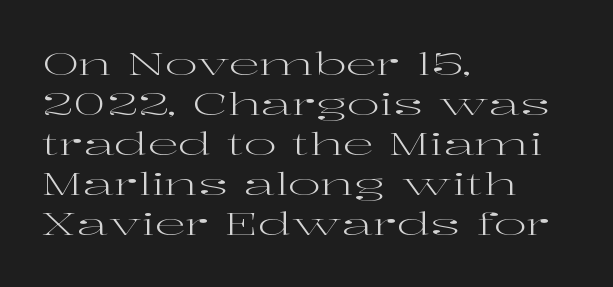
{"serif": "yes", "italic": "no", "bold": "no", "weight": "regular", "width": "wide", "stroke_contrast": "high", "x_height": "medium", "monospaced": "no", "underline": "no", "align": "left", "line_spacing": "normal", "line_spacing_ratio": 1.29, "letter_spacing": "normal", "letter_spacing_em": 0.0, "glyph_px": 31}
